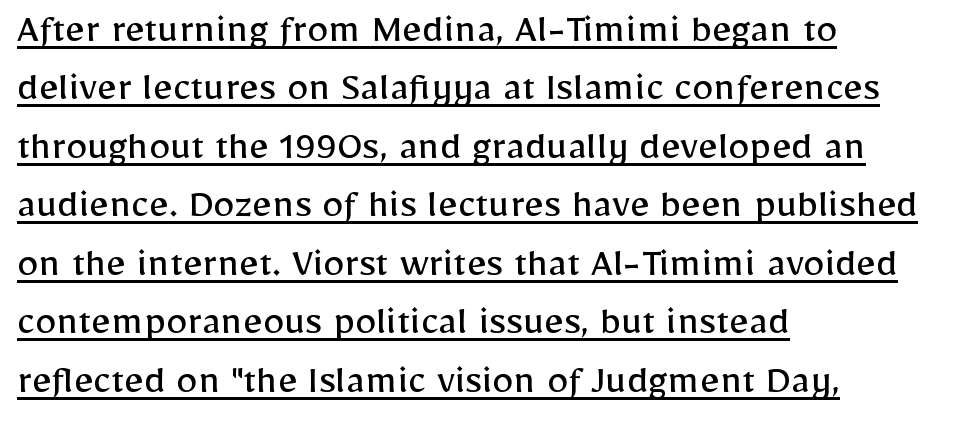
Q: Is the text bold? A: No.
Q: Is the text italic (slanted)? A: No, it is upright.
Q: Is the typeface a serif or a sans-serif typeface? A: Sans-serif.
Q: Is the text underlined? A: Yes.
Q: How is the paragraph aligned? A: Left-aligned.
Q: Is the spacing between letters normal or unusually wide? A: Normal.
Q: Is the spacing between lines tight, normal or loose? A: Normal.
Q: Width (condensed, normal, or wide)? A: Normal.
Q: Stroke contrast? A: Low.
Q: x-height? A: Medium.
Q: Monospaced? A: No.
